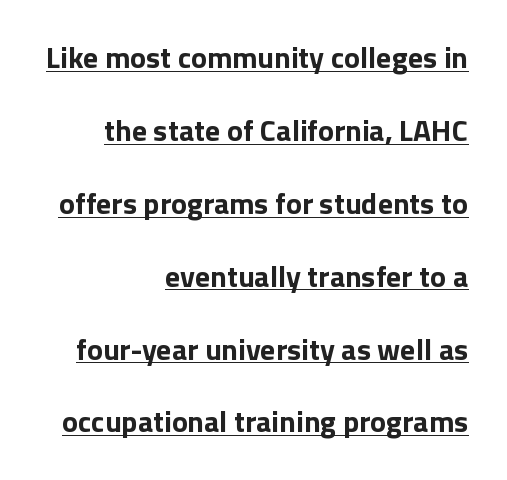
Each word holds together tightly as a unit, with standard inter-letter gaps. Underlining? Definitely there. A flush-right, rag-left setting is used for this passage. A typesetter would call this leading open, well beyond the default. A sans-serif font was chosen for this passage.
